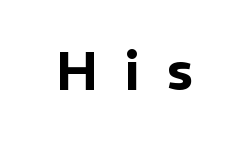
Q: Is the text italic (slanted)? A: No, it is upright.
Q: Is the typeface a serif or a sans-serif typeface? A: Sans-serif.
Q: Is the text underlined? A: No.
Q: Is the spacing between letters normal or unusually wide? A: Unusually wide.
Q: Width (condensed, normal, or wide)? A: Normal.
Q: Stroke contrast? A: Low.
Q: x-height? A: Medium.
Q: Monospaced? A: No.
